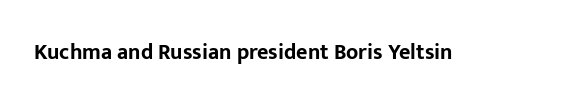
The image shows 22 px bold type, upright; set normal letter spacing, not underlined.
